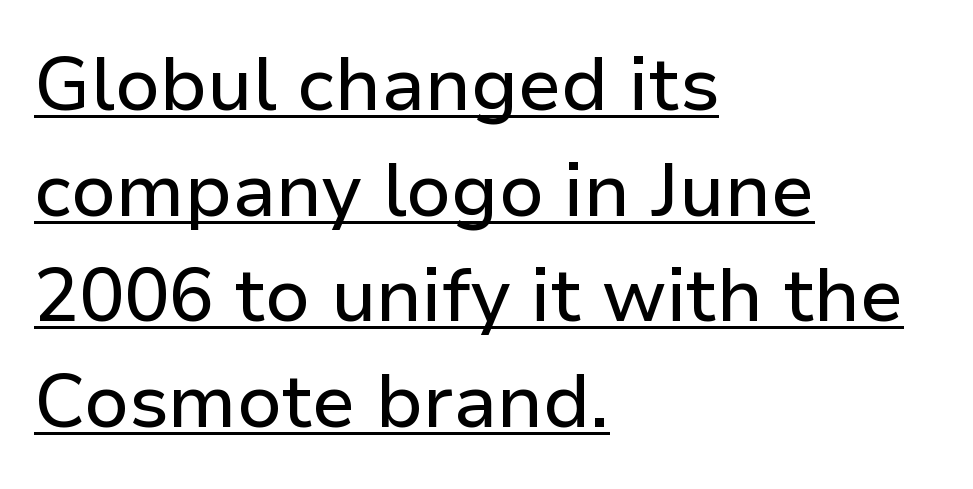
Q: Is the text italic (slanted)? A: No, it is upright.
Q: Is the typeface a serif or a sans-serif typeface? A: Sans-serif.
Q: Is the text underlined? A: Yes.
Q: How is the paragraph aligned? A: Left-aligned.
Q: Is the spacing between letters normal or unusually wide? A: Normal.
Q: Is the spacing between lines tight, normal or loose? A: Normal.
Q: Width (condensed, normal, or wide)? A: Normal.
Q: Stroke contrast? A: Low.
Q: x-height? A: Medium.
Q: Monospaced? A: No.
